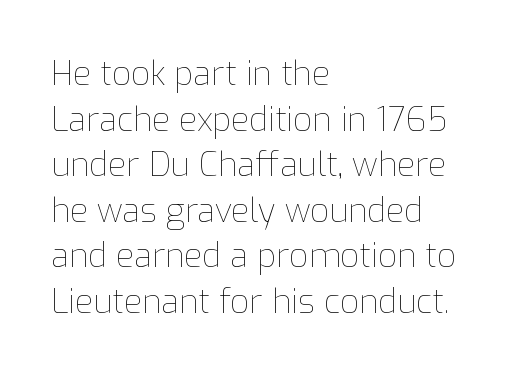
Each line starts at the same left margin while the right side varies. The foot of each line stays bare and open. Default kerning and tracking; the words read as compact shapes. In terms of posture, this sample is upright. Is this a fixed-width face? No — the glyphs have proportional, varying widths. Stroke mass is kept to a normal reading level or below.
